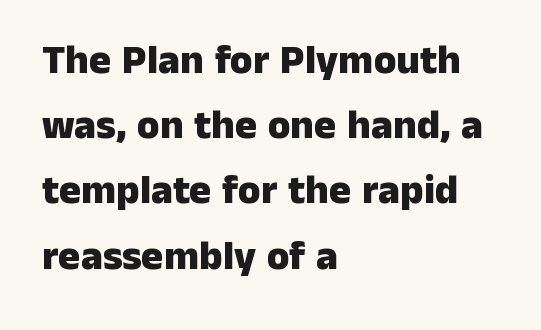
The image shows 41 px heavy sans-serif type, upright; set left-aligned, normal line spacing (1.59x), normal letter spacing, not underlined; low stroke contrast and a medium x-height.
